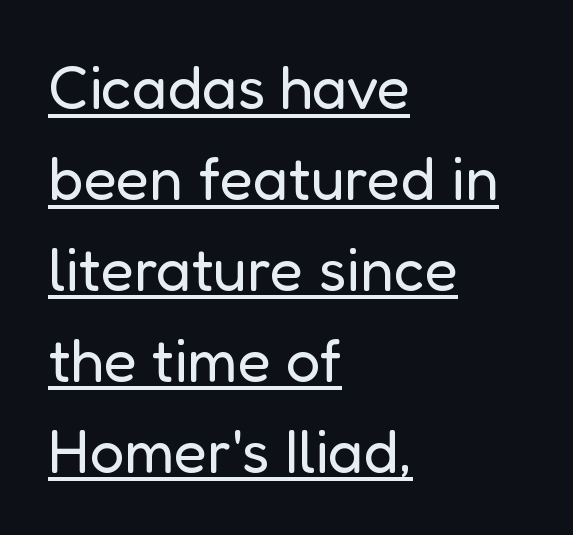
Q: Is the text bold? A: No.
Q: Is the text italic (slanted)? A: No, it is upright.
Q: Is the typeface a serif or a sans-serif typeface? A: Sans-serif.
Q: Is the text underlined? A: Yes.
Q: How is the paragraph aligned? A: Left-aligned.
Q: Is the spacing between letters normal or unusually wide? A: Normal.
Q: Is the spacing between lines tight, normal or loose? A: Normal.
Q: Width (condensed, normal, or wide)? A: Normal.
Q: Stroke contrast? A: Low.
Q: x-height? A: Medium.
Q: Monospaced? A: No.
